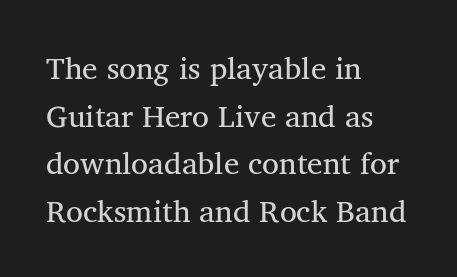
Q: Is the text bold? A: No.
Q: Is the text italic (slanted)? A: No, it is upright.
Q: Is the typeface a serif or a sans-serif typeface? A: Serif.
Q: Is the text underlined? A: No.
Q: How is the paragraph aligned? A: Left-aligned.
Q: Is the spacing between letters normal or unusually wide? A: Normal.
Q: Is the spacing between lines tight, normal or loose? A: Normal.
Q: Width (condensed, normal, or wide)? A: Normal.
Q: Stroke contrast? A: Medium.
Q: x-height? A: Medium.
Q: Monospaced? A: No.
